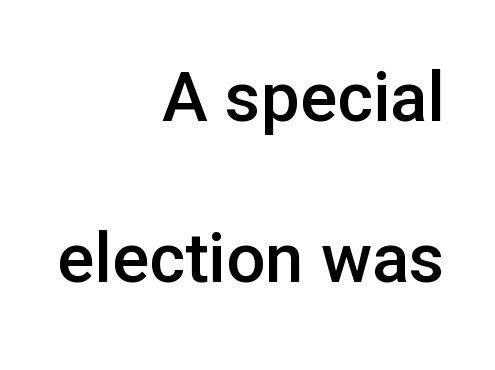
Stroke thickness is moderately raised; the sample reads as semibold. The rendering uses a large line-height, opening up the rows. Glyph-to-glyph distance matches everyday printed text. Serifs: no, the terminals of the letterforms are clean. Nobody drew a line under any word here. The type sits square on the baseline with zero lean.
